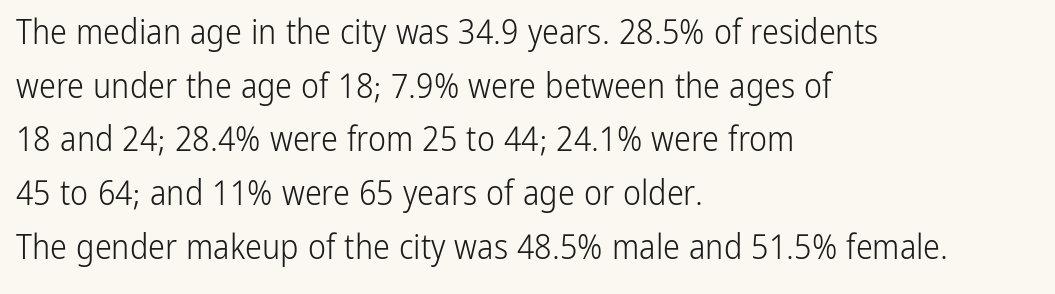
{"serif": "no", "italic": "no", "bold": "no", "weight": "light", "width": "condensed", "stroke_contrast": "low", "x_height": "medium", "monospaced": "no", "underline": "no", "align": "left", "line_spacing": "normal", "line_spacing_ratio": 1.58, "letter_spacing": "normal", "letter_spacing_em": 0.0, "glyph_px": 34}
